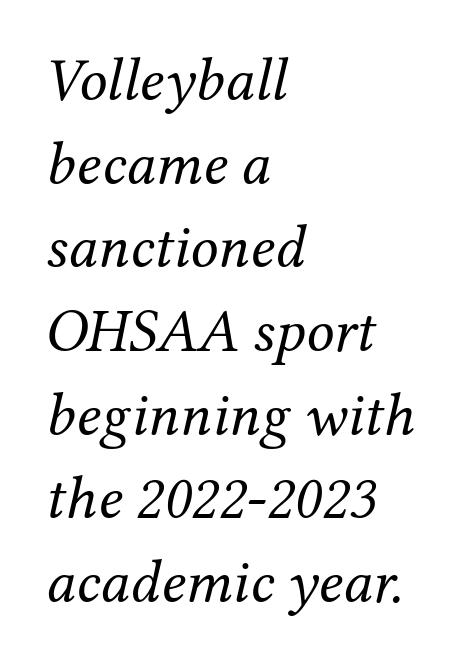
Q: Is the text bold? A: No.
Q: Is the text italic (slanted)? A: Yes, it leans right by about 12 degrees.
Q: Is the typeface a serif or a sans-serif typeface? A: Serif.
Q: Is the text underlined? A: No.
Q: How is the paragraph aligned? A: Left-aligned.
Q: Is the spacing between letters normal or unusually wide? A: Normal.
Q: Is the spacing between lines tight, normal or loose? A: Normal.
Q: Width (condensed, normal, or wide)? A: Normal.
Q: Stroke contrast? A: Medium.
Q: x-height? A: Medium.
Q: Monospaced? A: No.
